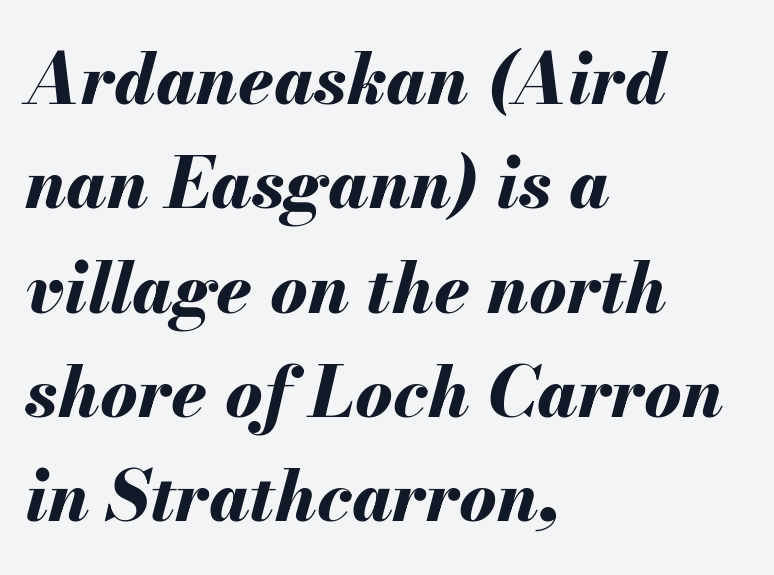
The image shows 70 px bold type, italic (leaning right); set left-aligned, normal line spacing (1.49x), normal letter spacing, not underlined; medium stroke contrast and a small x-height.
